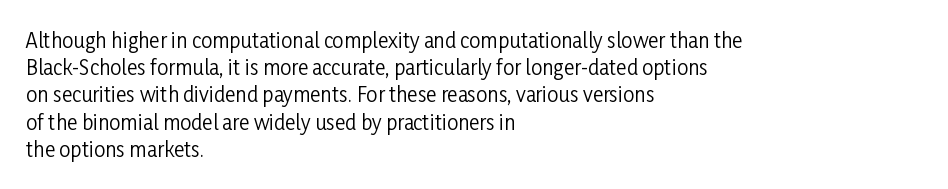
The image shows 20 px text type, upright; set left-aligned, normal line spacing (1.36x), normal letter spacing, not underlined.
